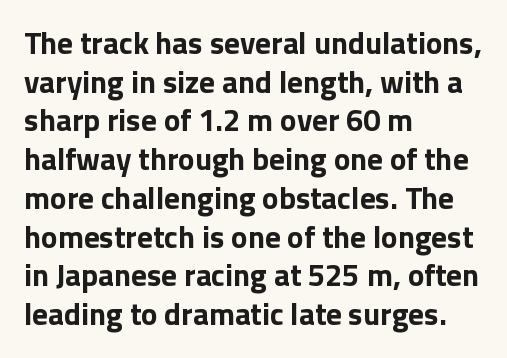
The image shows 31 px bold sans-serif type, upright; set left-aligned, normal line spacing (1.25x), normal letter spacing, not underlined; low stroke contrast and a medium x-height.
